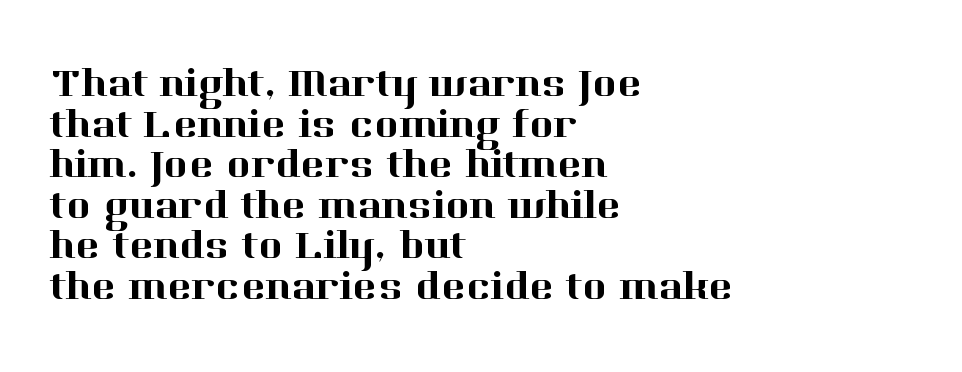
Q: Is the text italic (slanted)? A: No, it is upright.
Q: Is the typeface a serif or a sans-serif typeface? A: Serif.
Q: Is the text underlined? A: No.
Q: How is the paragraph aligned? A: Left-aligned.
Q: Is the spacing between letters normal or unusually wide? A: Normal.
Q: Is the spacing between lines tight, normal or loose? A: Tight.
Q: Width (condensed, normal, or wide)? A: Normal.
Q: Stroke contrast? A: High.
Q: x-height? A: Medium.
Q: Monospaced? A: No.
